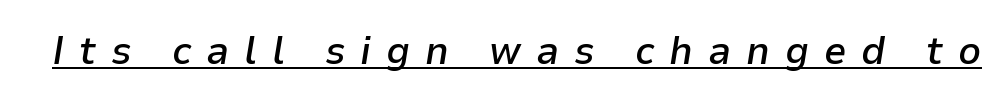
{"italic": "yes", "lean": "right", "slant_degrees": 9, "bold": "semi", "weight": "semibold", "width": "normal", "stroke_contrast": "low", "x_height": "medium", "monospaced": "no", "underline": "yes", "letter_spacing": "wide", "letter_spacing_em": 0.37, "glyph_px": 40}
